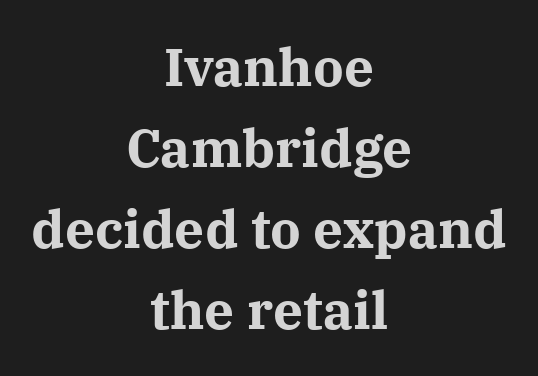
Q: Is the text bold? A: Yes.
Q: Is the text italic (slanted)? A: No, it is upright.
Q: Is the typeface a serif or a sans-serif typeface? A: Serif.
Q: Is the text underlined? A: No.
Q: How is the paragraph aligned? A: Centered.
Q: Is the spacing between letters normal or unusually wide? A: Normal.
Q: Is the spacing between lines tight, normal or loose? A: Normal.
Q: Width (condensed, normal, or wide)? A: Normal.
Q: Stroke contrast? A: Medium.
Q: x-height? A: Medium.
Q: Monospaced? A: No.
